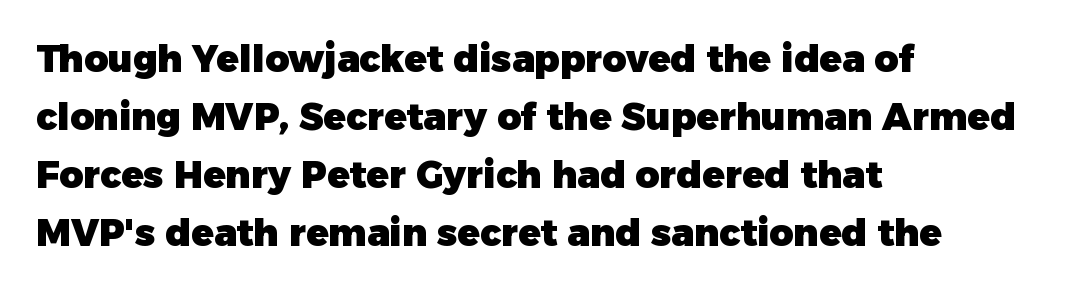
These lines are composed in type without serifs. The glyphs are unaccompanied by any horizontal stroke below them. All the whitespace from short lines collects on the right. Upright lettering throughout.
